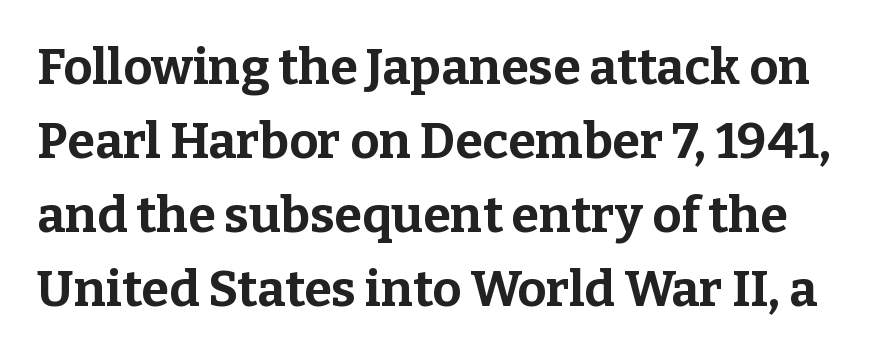
Weight check: bold — yes, fully. The area under the type is left untouched. This is serif lettering, the kind often seen in printed books. Leading: standard.
